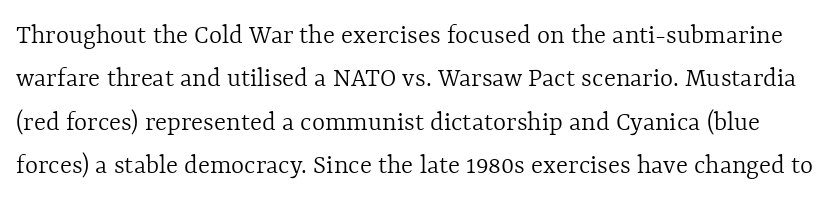
The image shows 28 px light type, upright; set normal line spacing (1.55x), normal letter spacing, not underlined; a medium x-height.
